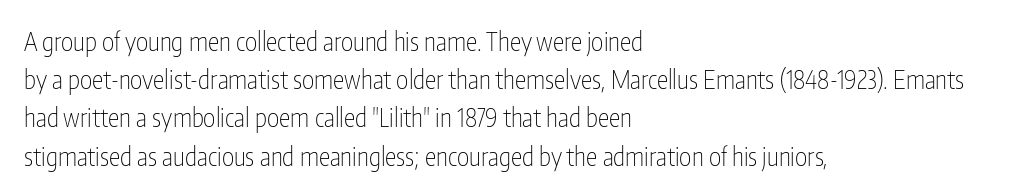
The vertical gap from one line to the next is medium. Quick note: underline off. The characters are drawn with everyday or finer stroke widths. A typesetter would mark this as roman, not italic. Caption: multi-line text, flush left, ragged right.
